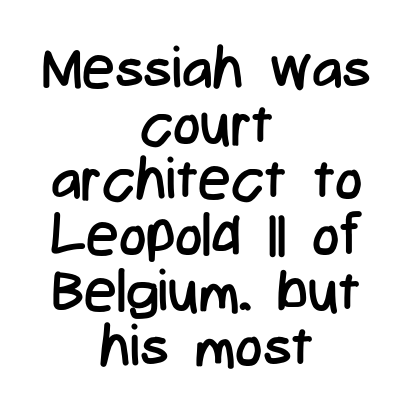
Where is the straight margin? There isn't one; the lines are centered. The lines are packed closely together with very little leading. Designer's note — italics off, roman on. Default kerning and tracking; the words read as compact shapes.
